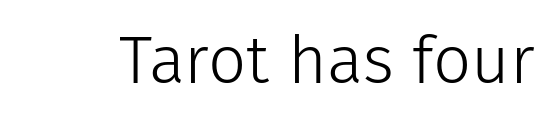
{"serif": "no", "italic": "no", "bold": "no", "weight": "light", "width": "normal", "stroke_contrast": "low", "x_height": "medium", "monospaced": "no", "underline": "no", "letter_spacing": "normal", "letter_spacing_em": 0.0, "glyph_px": 67}
